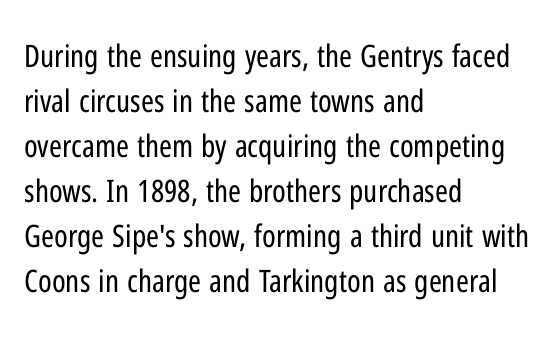
Q: Is the text bold? A: No.
Q: Is the text italic (slanted)? A: No, it is upright.
Q: Is the typeface a serif or a sans-serif typeface? A: Sans-serif.
Q: Is the text underlined? A: No.
Q: How is the paragraph aligned? A: Left-aligned.
Q: Is the spacing between letters normal or unusually wide? A: Normal.
Q: Is the spacing between lines tight, normal or loose? A: Normal.
Q: Width (condensed, normal, or wide)? A: Condensed.
Q: Stroke contrast? A: Low.
Q: x-height? A: Medium.
Q: Monospaced? A: No.
